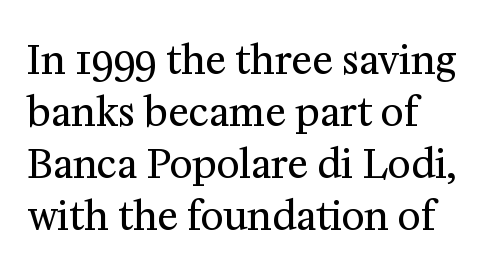
The image shows 39 px regular-weight serif type, upright; set normal line spacing (1.33x), normal letter spacing, not underlined; medium stroke contrast and a medium x-height.
